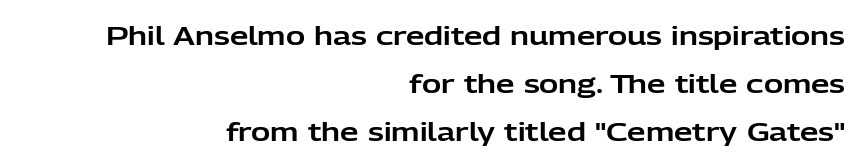
Q: Is the text italic (slanted)? A: No, it is upright.
Q: Is the text underlined? A: No.
Q: How is the paragraph aligned? A: Right-aligned.
Q: Is the spacing between letters normal or unusually wide? A: Normal.
